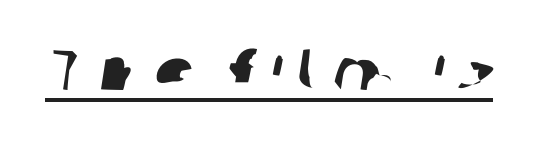
Q: Is the typeface a serif or a sans-serif typeface? A: Sans-serif.
Q: Is the text underlined? A: Yes.
Q: Is the spacing between letters normal or unusually wide? A: Unusually wide.
Q: Width (condensed, normal, or wide)? A: Normal.
Q: Stroke contrast? A: Low.
Q: x-height? A: Medium.
Q: Monospaced? A: No.
